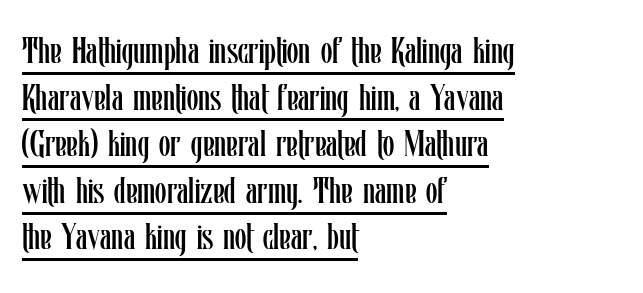
{"italic": "no", "bold": "no", "weight": "regular", "width": "condensed", "stroke_contrast": "low", "x_height": "medium", "monospaced": "no", "underline": "yes", "align": "left", "line_spacing": "normal", "line_spacing_ratio": 1.26, "letter_spacing": "normal", "letter_spacing_em": 0.0, "glyph_px": 37}
